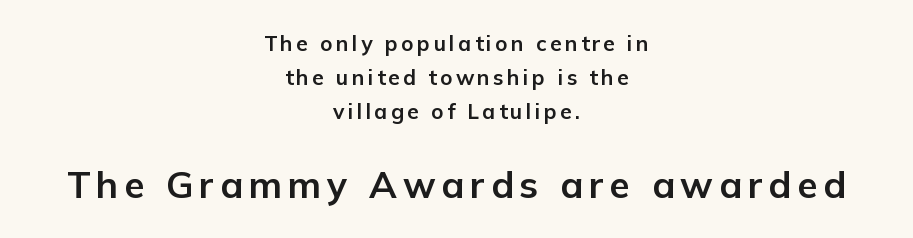
{"serif": "no", "italic": "no", "bold": "yes", "weight": "bold", "width": "normal", "stroke_contrast": "low", "x_height": "medium", "monospaced": "no", "underline": "no", "align": "center", "line_spacing": "normal", "line_spacing_ratio": 1.61, "larger_block": "second", "size_ratio": 1.76, "glyph_px": 37}
